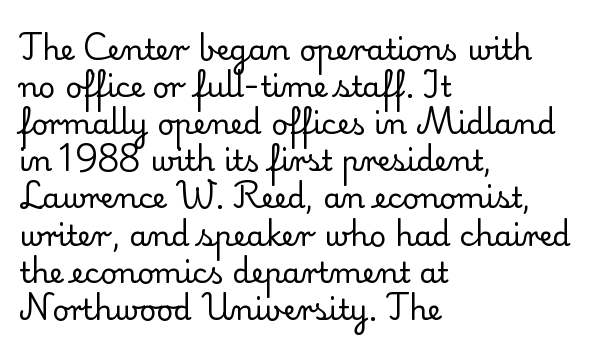
The image shows 29 px regular-weight serif type, upright; set left-aligned, normal line spacing (1.28x), normal letter spacing, not underlined; low stroke contrast and a small x-height.
